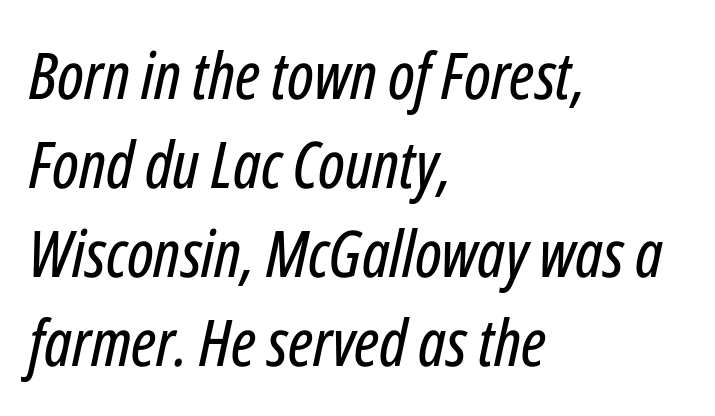
Q: Is the text italic (slanted)? A: Yes, it leans right by about 12 degrees.
Q: Is the text underlined? A: No.
Q: How is the paragraph aligned? A: Left-aligned.
Q: Is the spacing between letters normal or unusually wide? A: Normal.
Q: Is the spacing between lines tight, normal or loose? A: Normal.
Q: Width (condensed, normal, or wide)? A: Condensed.
Q: Stroke contrast? A: Low.
Q: x-height? A: Medium.
Q: Monospaced? A: No.
